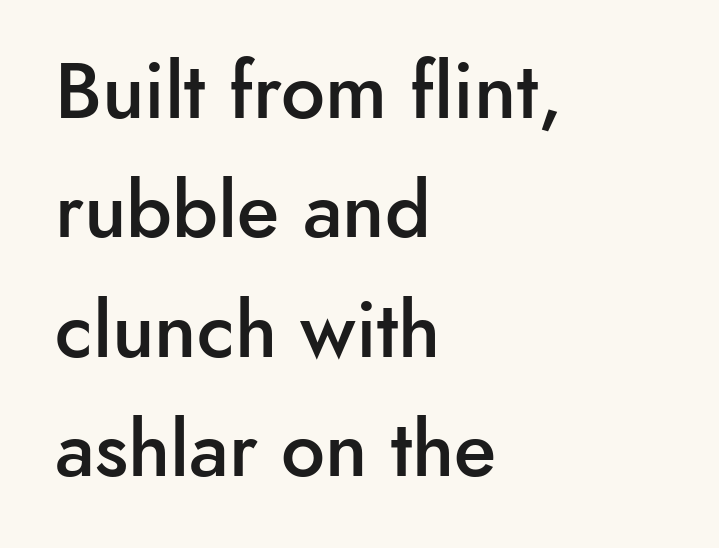
The image shows 78 px semibold sans-serif type, upright; set left-aligned, normal line spacing (1.53x), normal letter spacing, not underlined; low stroke contrast and a small x-height.
